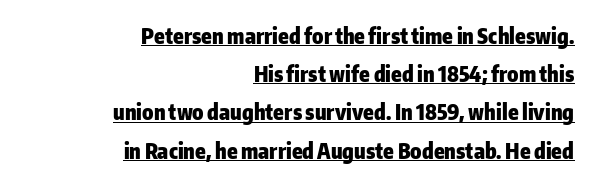
The image shows 21 px bold type, upright; set right-aligned, line spacing 1.82x, normal letter spacing, underlined.
